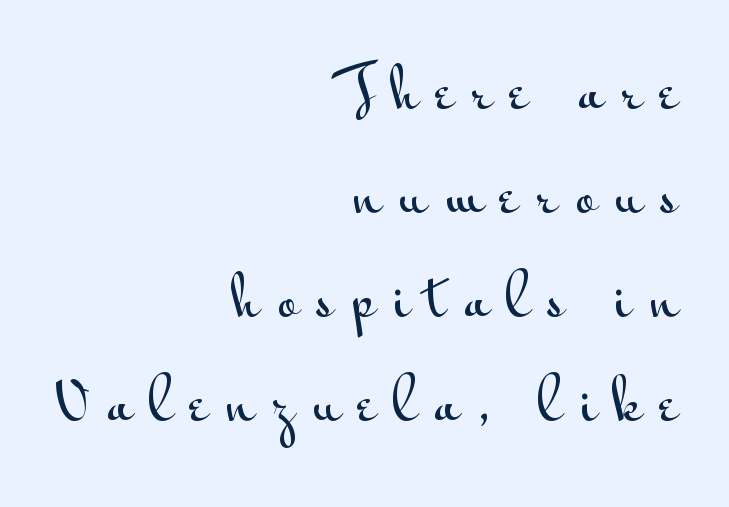
Q: Is the text italic (slanted)? A: Yes.
Q: Is the typeface a serif or a sans-serif typeface? A: Sans-serif.
Q: Is the text underlined? A: No.
Q: How is the paragraph aligned? A: Right-aligned.
Q: Is the spacing between letters normal or unusually wide? A: Unusually wide.
Q: Width (condensed, normal, or wide)? A: Wide.
Q: Stroke contrast? A: Medium.
Q: x-height? A: Small.
Q: Monospaced? A: No.
